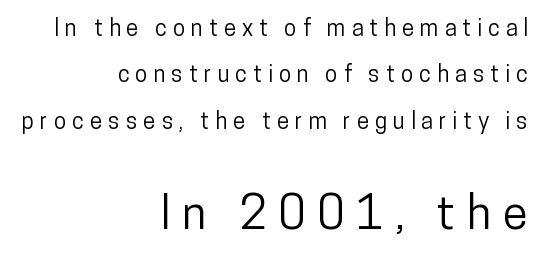
Q: Is the text italic (slanted)? A: No, it is upright.
Q: Is the typeface a serif or a sans-serif typeface? A: Sans-serif.
Q: Is the text underlined? A: No.
Q: How is the paragraph aligned? A: Right-aligned.
Q: Is the spacing between letters normal or unusually wide? A: Unusually wide.
Q: Is the spacing between lines tight, normal or loose? A: Loose.
Q: Which block of text is set in a larger size, the first (top) or the second (bottom)? A: The second (bottom) one.
Q: Width (condensed, normal, or wide)? A: Condensed.
Q: Stroke contrast? A: Low.
Q: x-height? A: Medium.
Q: Monospaced? A: No.
